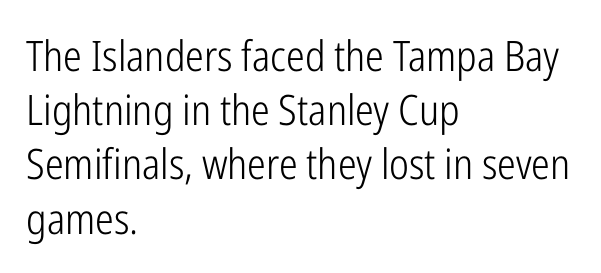
Q: Is the text bold? A: No.
Q: Is the text italic (slanted)? A: No, it is upright.
Q: Is the typeface a serif or a sans-serif typeface? A: Sans-serif.
Q: Is the text underlined? A: No.
Q: How is the paragraph aligned? A: Left-aligned.
Q: Is the spacing between letters normal or unusually wide? A: Normal.
Q: Is the spacing between lines tight, normal or loose? A: Normal.
Q: Width (condensed, normal, or wide)? A: Condensed.
Q: Stroke contrast? A: Low.
Q: x-height? A: Medium.
Q: Monospaced? A: No.
